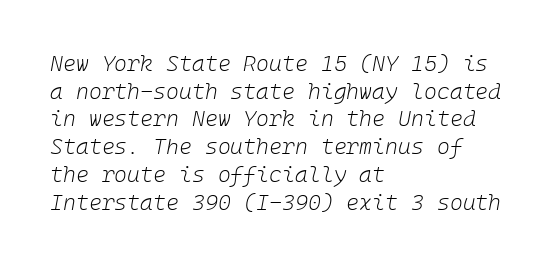
The image shows 22 px text type, italic (leaning right); set left-aligned, normal line spacing (1.26x), normal letter spacing, not underlined.
